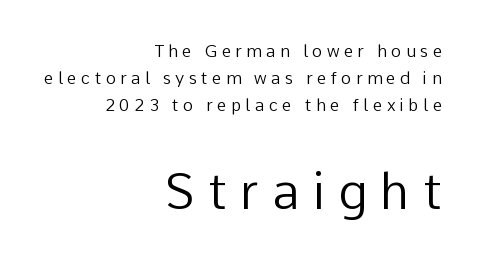
The image shows 50 px regular-weight sans-serif type, upright; set right-aligned, normal line spacing (1.58x), unusually wide letter spacing (+0.26 em), not underlined; the second (bottom) block is 2.94x larger; low stroke contrast and a medium x-height.
